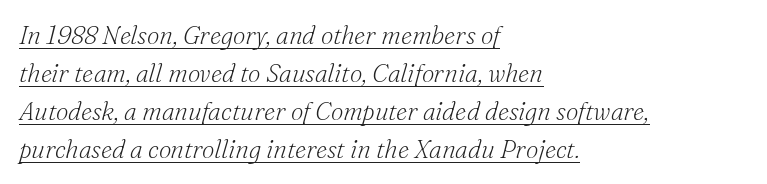
{"italic": "yes", "lean": "right", "slant_degrees": 16, "bold": "no", "underline": "yes", "align": "left", "line_spacing": "normal", "line_spacing_ratio": 1.52, "letter_spacing": "normal", "letter_spacing_em": 0.0, "glyph_px": 25}
